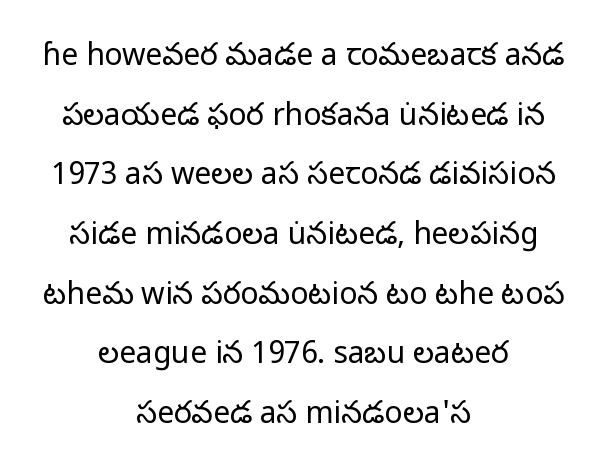
{"serif": "no", "italic": "no", "bold": "no", "weight": "regular", "width": "normal", "stroke_contrast": "low", "x_height": "medium", "monospaced": "no", "underline": "no", "align": "center", "line_spacing": "loose", "line_spacing_ratio": 1.99, "letter_spacing": "normal", "letter_spacing_em": 0.0, "glyph_px": 30}
